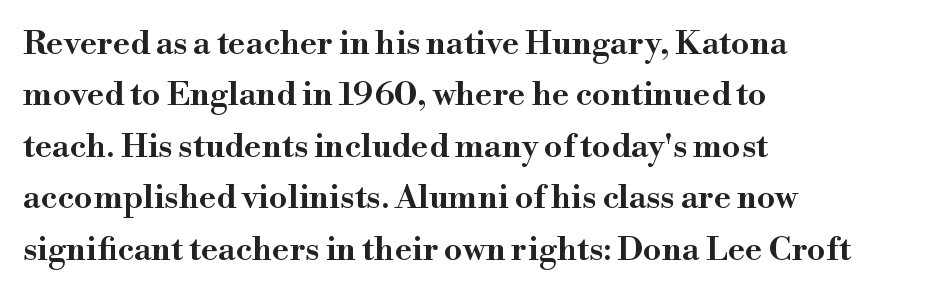
{"serif": "yes", "italic": "no", "width": "wide", "stroke_contrast": "high", "x_height": "small", "monospaced": "no", "underline": "no", "align": "left", "line_spacing": "normal", "line_spacing_ratio": 1.56, "letter_spacing": "normal", "letter_spacing_em": 0.0, "glyph_px": 33}
